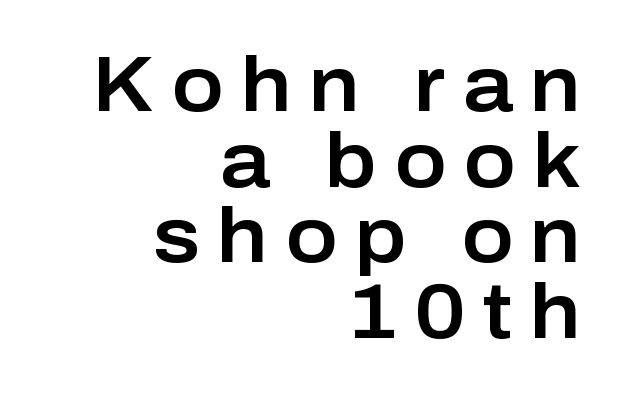
How would I describe the line gaps? Narrow and economical. A student would call this right alignment; a typographer would say flush right, rag left. The face used here is proportionally spaced, like ordinary book or web type. The words here are not underlined. The tracking reads as deliberately expanded to a designer's eye. Observe the absence of serifs on each vertical stroke in this sample.
